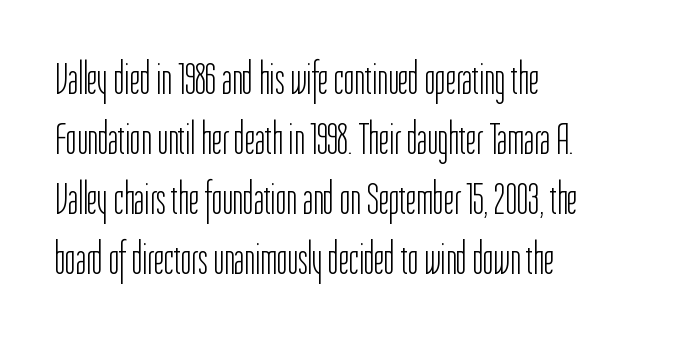
Q: Is the text bold? A: No.
Q: Is the text italic (slanted)? A: No, it is upright.
Q: Is the typeface a serif or a sans-serif typeface? A: Sans-serif.
Q: Is the text underlined? A: No.
Q: How is the paragraph aligned? A: Left-aligned.
Q: Is the spacing between letters normal or unusually wide? A: Normal.
Q: Is the spacing between lines tight, normal or loose? A: Normal.
Q: Width (condensed, normal, or wide)? A: Condensed.
Q: Stroke contrast? A: Low.
Q: x-height? A: Medium.
Q: Monospaced? A: No.
